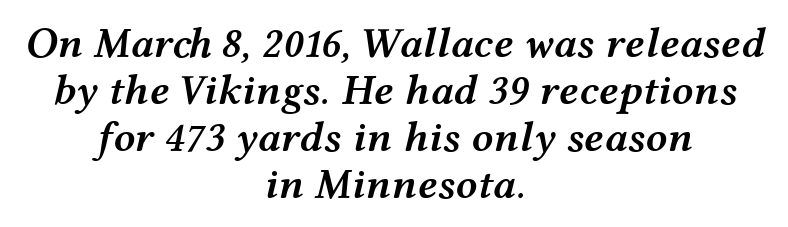
Caption: semibold face, moderately heavy strokes. Quick note: italic. Compared with a flush-left layout, this one balances lines on the center instead. Any mark beneath the type? The region is blank. Caption: standard tracking, unaltered.
